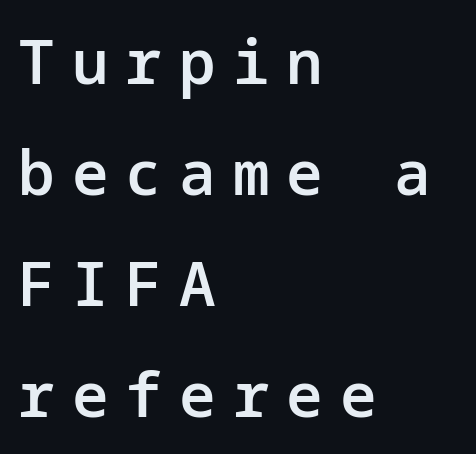
The image shows 61 px semibold sans-serif type, upright; set left-aligned, line spacing 1.82x, unusually wide letter spacing (+0.28 em), not underlined; low stroke contrast and a medium x-height.
